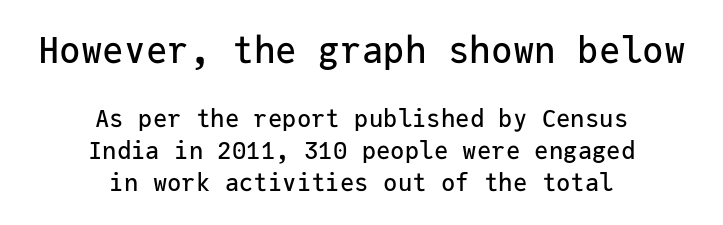
The image shows 36 px sans-serif type, upright, monospaced; set centered, normal line spacing (1.32x), normal letter spacing, not underlined; the first (top) block is 1.5x larger; low stroke contrast and a medium x-height.
